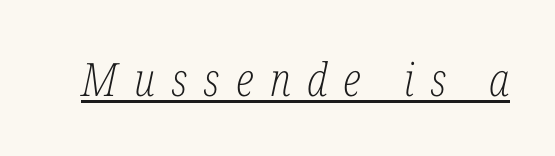
The image shows 46 px light, condensed serif type, italic (leaning right); set unusually wide letter spacing (+0.35 em), underlined; low stroke contrast and a medium x-height.
